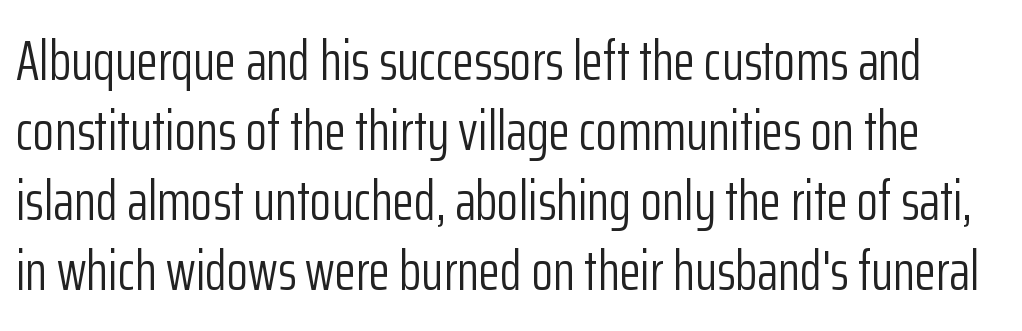
Is this a fixed-width face? No — the glyphs have proportional, varying widths. Regular leading. What stands out about the letter spacing? Nothing — it is the standard amount. Each stroke keeps to a modest, everyday thickness or less. Just letters on the line, the space beneath them empty.
